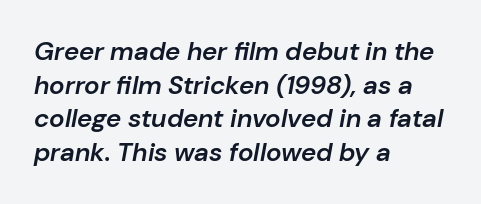
{"italic": "yes", "lean": "right", "slant_degrees": 10, "bold": "semi", "underline": "no", "align": "left", "line_spacing": "normal", "line_spacing_ratio": 1.29, "letter_spacing": "normal", "letter_spacing_em": 0.0, "glyph_px": 26}
